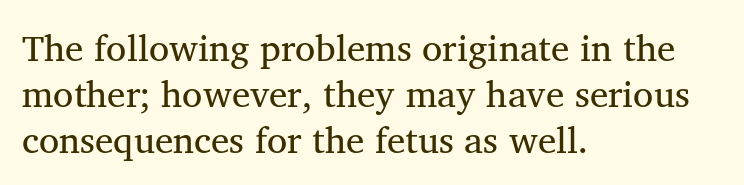
The image shows 37 px regular-weight serif type, upright; set left-aligned, line spacing 1.24x, normal letter spacing, not underlined; medium stroke contrast and a medium x-height.
